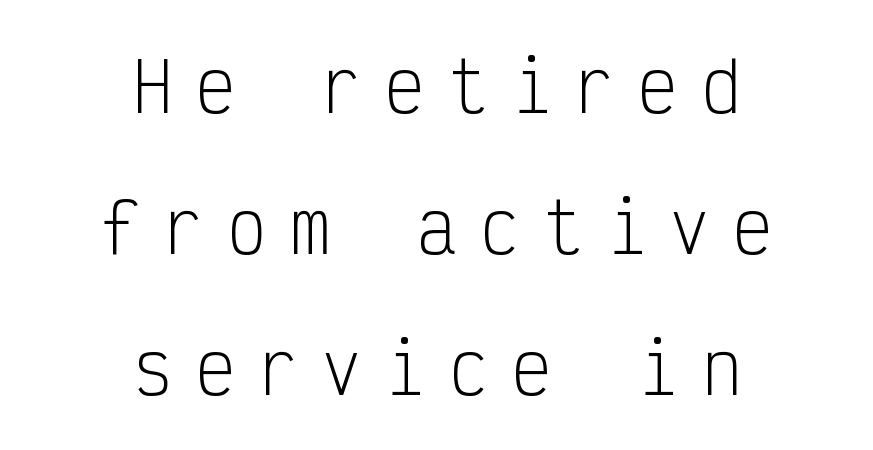
Q: Is the text bold? A: No.
Q: Is the text italic (slanted)? A: No, it is upright.
Q: Is the typeface a serif or a sans-serif typeface? A: Sans-serif.
Q: Is the text underlined? A: No.
Q: How is the paragraph aligned? A: Centered.
Q: Is the spacing between letters normal or unusually wide? A: Unusually wide.
Q: Is the spacing between lines tight, normal or loose? A: Loose.
Q: Width (condensed, normal, or wide)? A: Condensed.
Q: Stroke contrast? A: Low.
Q: x-height? A: Medium.
Q: Monospaced? A: Yes.
